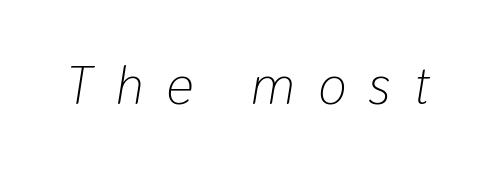
{"italic": "yes", "lean": "right", "slant_degrees": 9, "bold": "no", "weight": "light", "width": "condensed", "stroke_contrast": "low", "x_height": "medium", "monospaced": "no", "underline": "no", "letter_spacing": "wide", "letter_spacing_em": 0.45, "glyph_px": 53}
